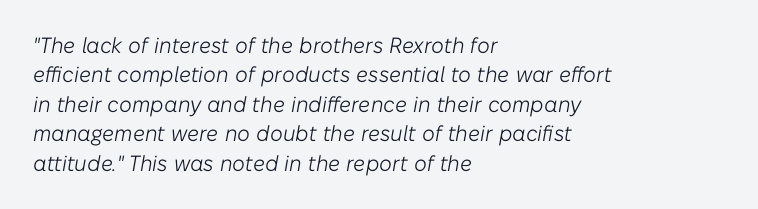
The image shows 22 px text type, italic (leaning right); set left-aligned, normal line spacing (1.34x), normal letter spacing, not underlined.
